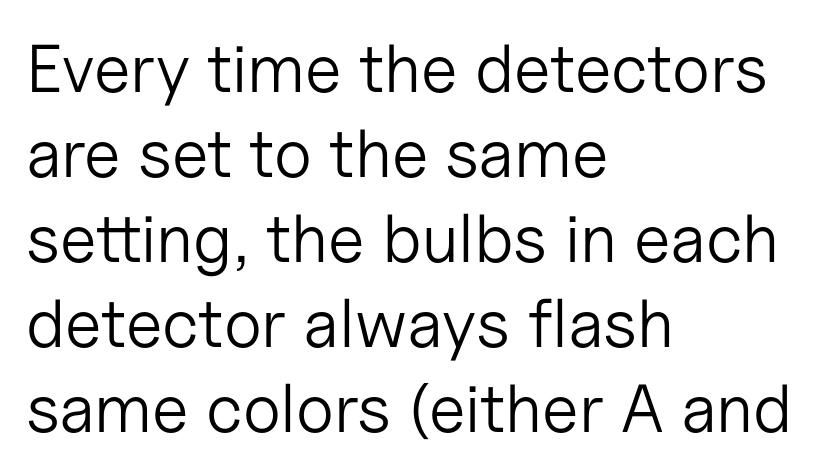
Q: Is the text bold? A: No.
Q: Is the text italic (slanted)? A: No, it is upright.
Q: Is the typeface a serif or a sans-serif typeface? A: Sans-serif.
Q: Is the text underlined? A: No.
Q: How is the paragraph aligned? A: Left-aligned.
Q: Is the spacing between letters normal or unusually wide? A: Normal.
Q: Is the spacing between lines tight, normal or loose? A: Normal.
Q: Width (condensed, normal, or wide)? A: Normal.
Q: Stroke contrast? A: Low.
Q: x-height? A: Medium.
Q: Monospaced? A: No.
